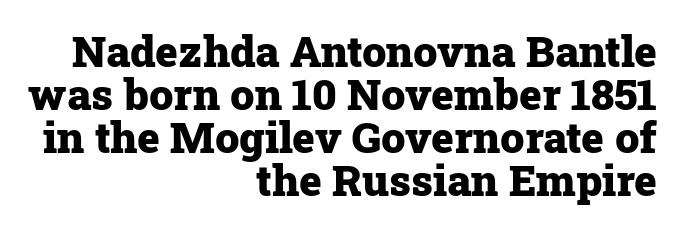
Q: Is the text bold? A: Yes.
Q: Is the text italic (slanted)? A: No, it is upright.
Q: Is the typeface a serif or a sans-serif typeface? A: Serif.
Q: Is the text underlined? A: No.
Q: How is the paragraph aligned? A: Right-aligned.
Q: Is the spacing between letters normal or unusually wide? A: Normal.
Q: Is the spacing between lines tight, normal or loose? A: Tight.
Q: Width (condensed, normal, or wide)? A: Normal.
Q: Stroke contrast? A: Low.
Q: x-height? A: Medium.
Q: Monospaced? A: No.
